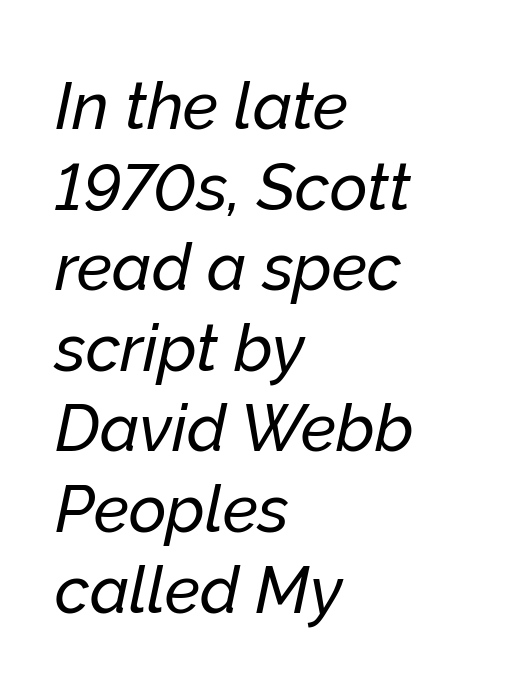
Q: Is the text italic (slanted)? A: Yes, it leans right by about 12 degrees.
Q: Is the text underlined? A: No.
Q: How is the paragraph aligned? A: Left-aligned.
Q: Is the spacing between letters normal or unusually wide? A: Normal.
Q: Width (condensed, normal, or wide)? A: Normal.
Q: Stroke contrast? A: Low.
Q: x-height? A: Medium.
Q: Monospaced? A: No.
